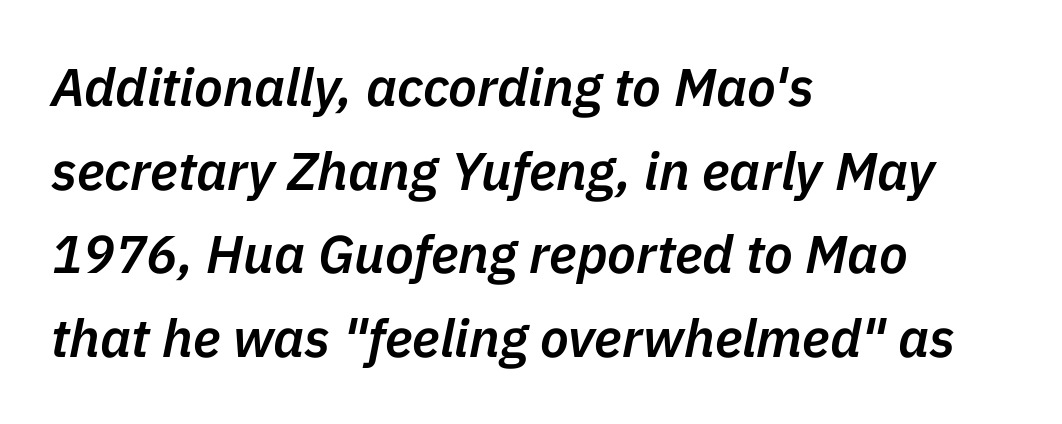
{"italic": "yes", "lean": "right", "slant_degrees": 11, "bold": "semi", "weight": "semibold", "width": "normal", "stroke_contrast": "low", "x_height": "medium", "monospaced": "no", "underline": "no", "align": "left", "line_spacing": "normal", "line_spacing_ratio": 1.58, "letter_spacing": "normal", "letter_spacing_em": 0.0, "glyph_px": 53}
